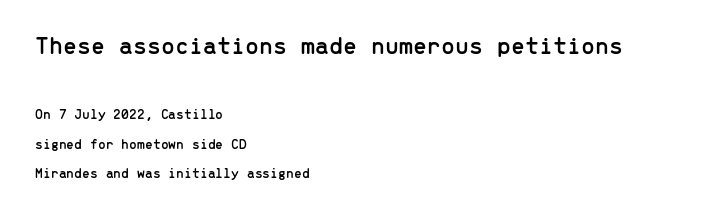
Between one letter and the next there's only the usual sliver of space. A typesetter would mark this as roman, not italic. The zone under the glyphs is completely vacant. Horizontally, the lines are justified to the leading edge only. Size contrast runs from large at the top to small at the bottom. Does the leading feel generous? Absolutely, it's lavish.
